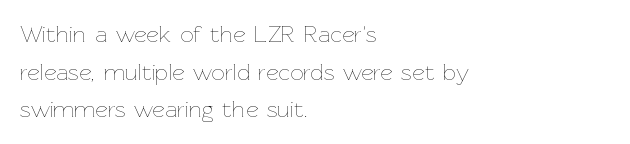
Q: Is the text bold? A: No.
Q: Is the text italic (slanted)? A: No, it is upright.
Q: Is the text underlined? A: No.
Q: How is the paragraph aligned? A: Left-aligned.
Q: Is the spacing between letters normal or unusually wide? A: Normal.
Q: Is the spacing between lines tight, normal or loose? A: Normal.
